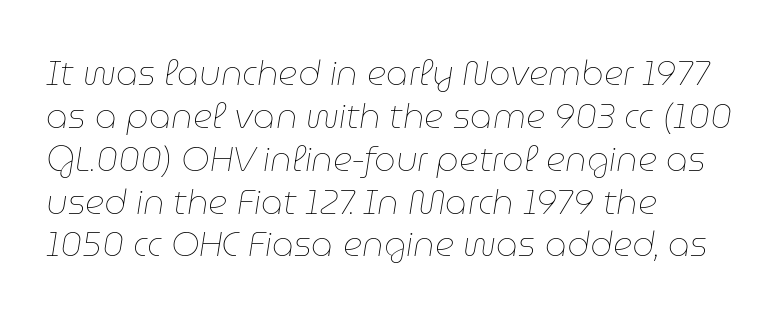
Q: Is the text bold? A: No.
Q: Is the text italic (slanted)? A: Yes, it leans right by about 9 degrees.
Q: Is the text underlined? A: No.
Q: How is the paragraph aligned? A: Left-aligned.
Q: Is the spacing between letters normal or unusually wide? A: Normal.
Q: Is the spacing between lines tight, normal or loose? A: Normal.
Q: Width (condensed, normal, or wide)? A: Normal.
Q: Stroke contrast? A: Low.
Q: x-height? A: Medium.
Q: Monospaced? A: No.
